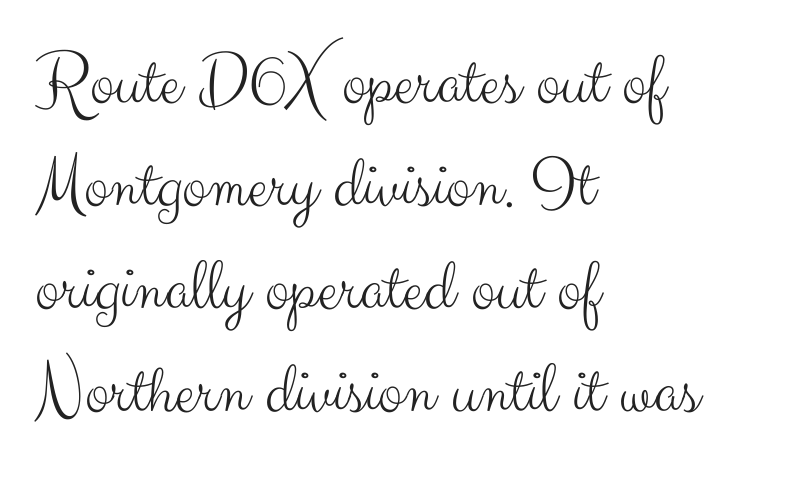
The typesetting does not lean heavy: it is not bold. A typesetter would call this leading conventional body-copy spacing. Does the copy run flush right? No — it runs flush left. Glance below the letters and you will spot only blank space. Typographically, this falls in the sans-serif category.
